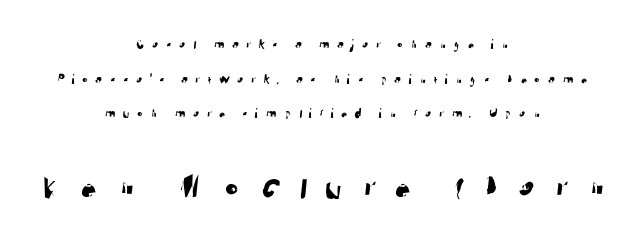
Q: Is the typeface a serif or a sans-serif typeface? A: Sans-serif.
Q: Is the text underlined? A: No.
Q: How is the paragraph aligned? A: Centered.
Q: Is the spacing between letters normal or unusually wide? A: Unusually wide.
Q: Is the spacing between lines tight, normal or loose? A: Loose.
Q: Which block of text is set in a larger size, the first (top) or the second (bottom)? A: The second (bottom) one.
Q: Width (condensed, normal, or wide)? A: Normal.
Q: Stroke contrast? A: Low.
Q: x-height? A: Medium.
Q: Monospaced? A: No.
